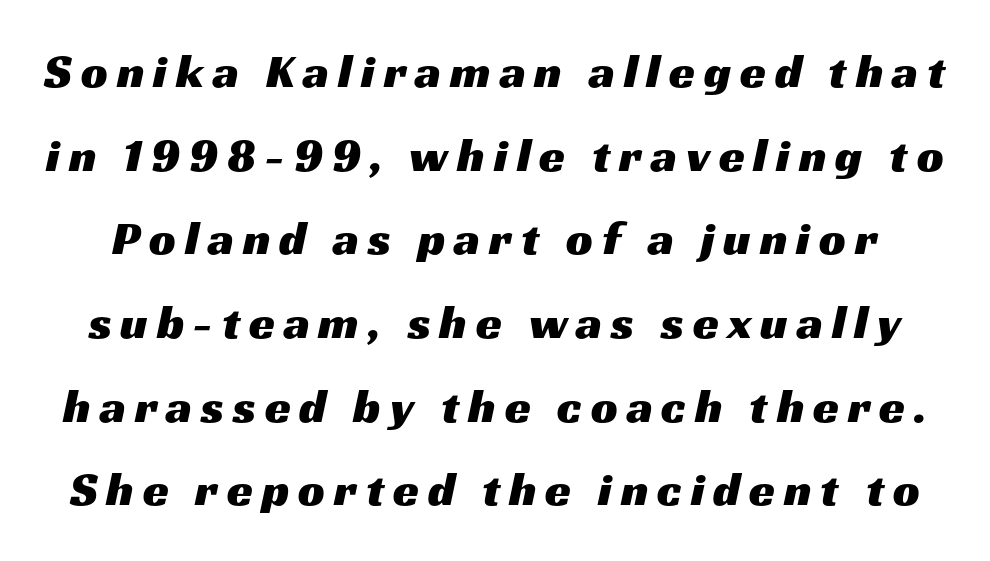
{"serif": "no", "width": "wide", "stroke_contrast": "medium", "x_height": "medium", "monospaced": "no", "underline": "no", "line_spacing_ratio": 1.78, "glyph_px": 47}
